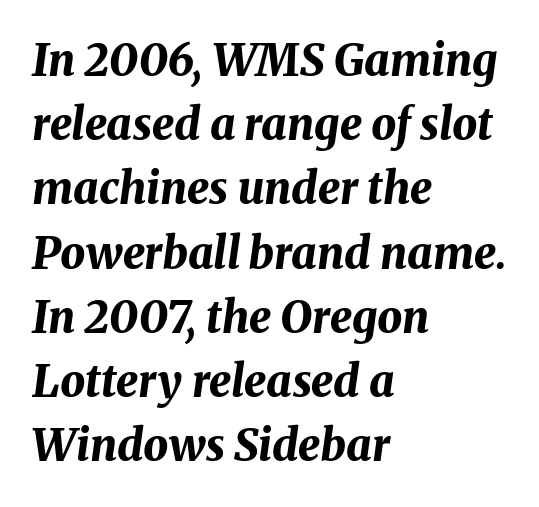
{"italic": "yes", "lean": "right", "slant_degrees": 8, "bold": "yes", "weight": "bold", "width": "normal", "stroke_contrast": "medium", "x_height": "medium", "monospaced": "no", "underline": "no", "align": "left", "line_spacing": "normal", "line_spacing_ratio": 1.46, "letter_spacing": "normal", "letter_spacing_em": 0.0, "glyph_px": 44}
